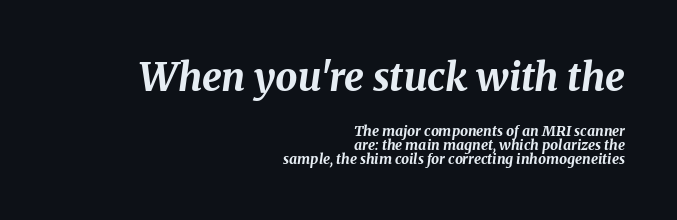
Q: Is the text bold? A: Yes.
Q: Is the text italic (slanted)? A: Yes, it leans right by about 8 degrees.
Q: Is the text underlined? A: No.
Q: How is the paragraph aligned? A: Right-aligned.
Q: Is the spacing between letters normal or unusually wide? A: Normal.
Q: Is the spacing between lines tight, normal or loose? A: Tight.
Q: Which block of text is set in a larger size, the first (top) or the second (bottom)? A: The first (top) one.
Q: Width (condensed, normal, or wide)? A: Normal.
Q: Stroke contrast? A: Medium.
Q: x-height? A: Medium.
Q: Monospaced? A: No.
